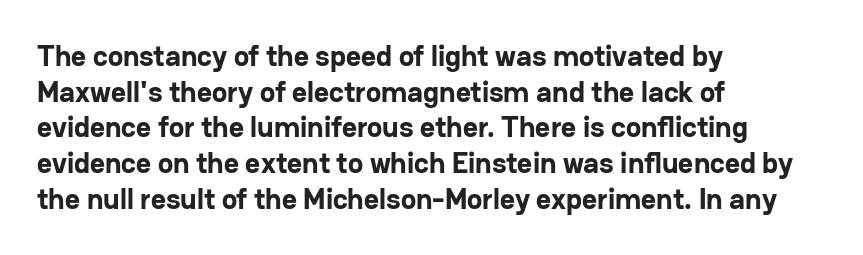
Q: Is the text bold? A: Yes.
Q: Is the text italic (slanted)? A: No, it is upright.
Q: Is the typeface a serif or a sans-serif typeface? A: Sans-serif.
Q: Is the text underlined? A: No.
Q: How is the paragraph aligned? A: Left-aligned.
Q: Is the spacing between letters normal or unusually wide? A: Normal.
Q: Width (condensed, normal, or wide)? A: Normal.
Q: Stroke contrast? A: Low.
Q: x-height? A: Medium.
Q: Monospaced? A: No.
